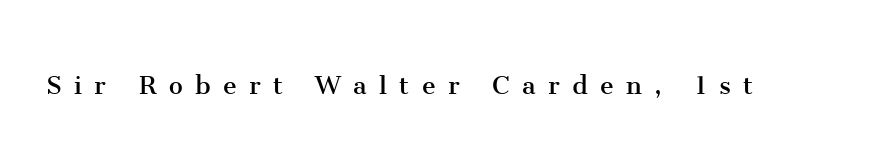
On a weight scale, this lands at 450 or below. No word sits above an underline. Are there feet on the stems? There are — it's a serif. The lettering stays uniformly vertical, giving the passage a roman look. The letters advance in unequal steps, a hallmark of proportional type. Display-style spreading of the glyphs; the letterfit is very open.
